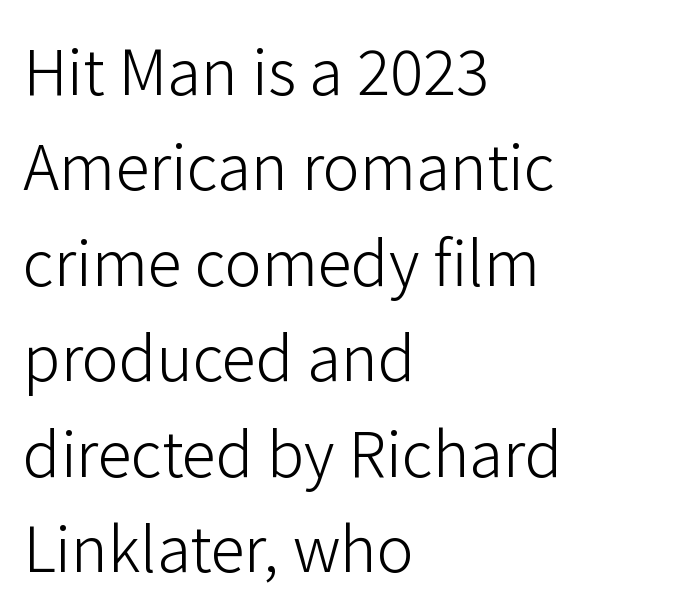
Plain, unruled lines of type. Proportional: the letters do not fall into vertical columns. To sum up the face: it is a sans, with no serifs. A light-to-regular cut is what we see here.
